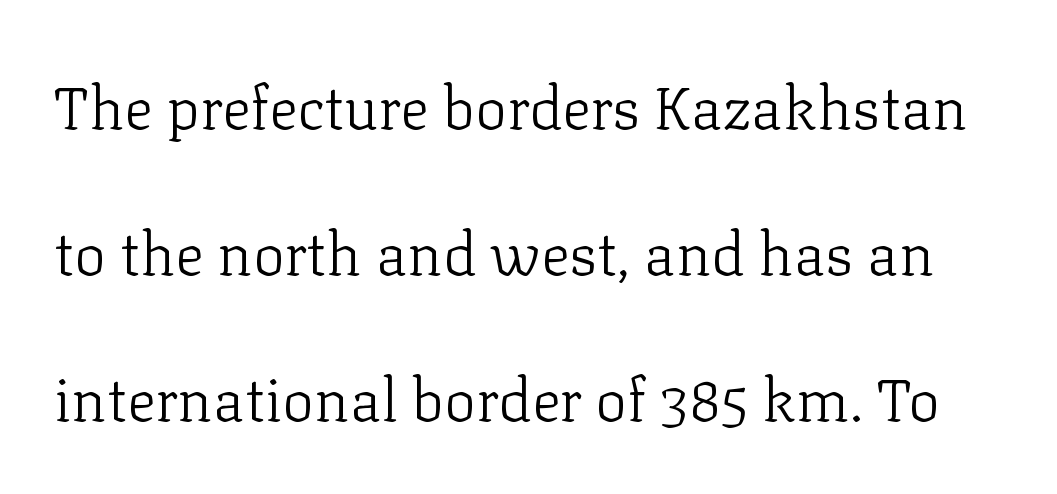
{"serif": "yes", "italic": "no", "bold": "no", "weight": "light", "width": "normal", "stroke_contrast": "low", "x_height": "medium", "monospaced": "no", "underline": "no", "line_spacing": "loose", "line_spacing_ratio": 2.43, "letter_spacing": "normal", "letter_spacing_em": 0.0, "glyph_px": 60}
